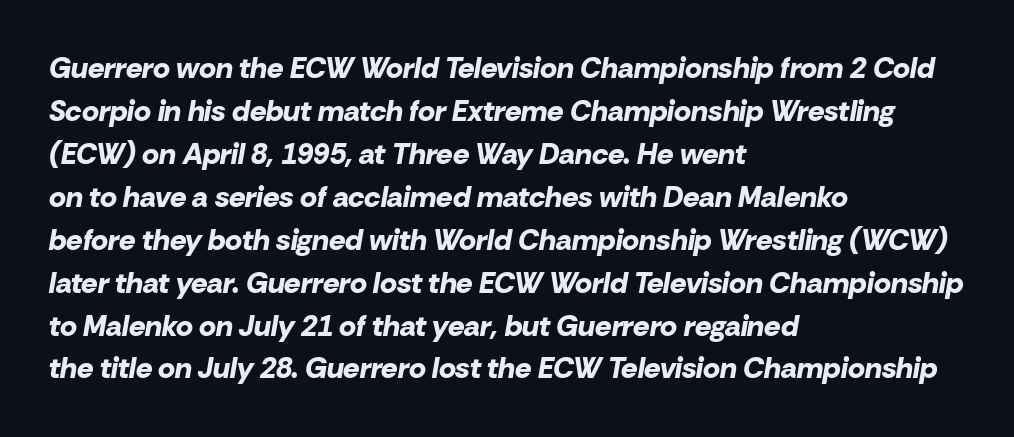
Letters rest on an invisible, unmarked baseline. The lines are quadded left. A normal amount of white space separates one row of letters from the next. A typesetter would call this proportional, since set widths differ per character. The axis of the letterforms is tilted away from vertical. Caption: bold face, heavy strokes.
